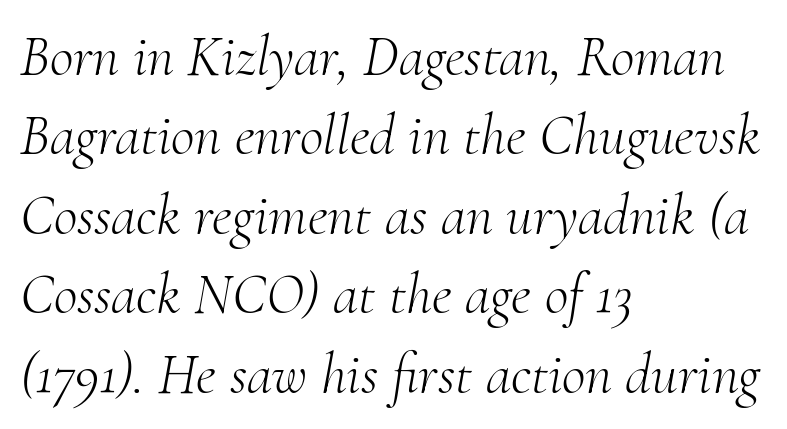
The image shows 58 px light serif type, italic (leaning right); set left-aligned, normal line spacing (1.37x), normal letter spacing, not underlined; medium stroke contrast and a small x-height.
